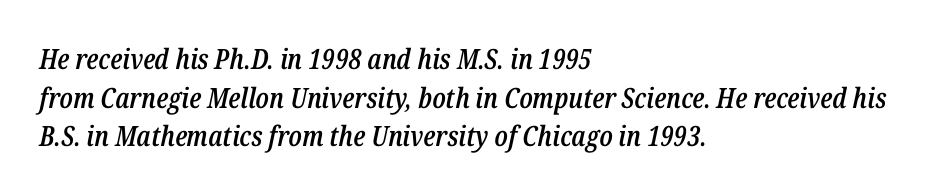
The image shows 28 px semibold, condensed type, italic (leaning right); set left-aligned, normal line spacing (1.38x), normal letter spacing, not underlined; low stroke contrast and a medium x-height.
